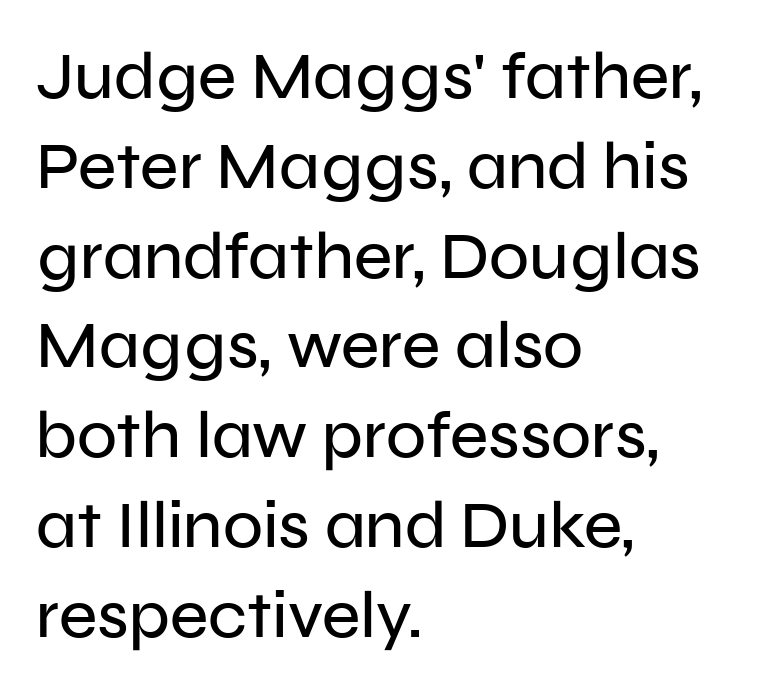
Looks like regular typesetting: each glyph gets only the width it needs. Tracking here is standard; glyphs follow each other at the usual distance. Line spacing here is normal. Note: no serifs on the glyphs.
